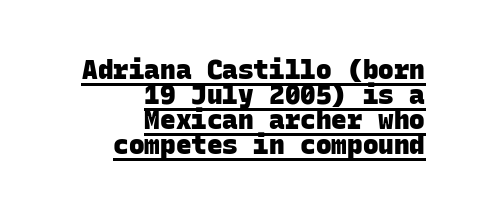
Q: Is the text bold? A: Yes.
Q: Is the text underlined? A: Yes.
Q: How is the paragraph aligned? A: Right-aligned.
Q: Is the spacing between letters normal or unusually wide? A: Normal.
Q: Is the spacing between lines tight, normal or loose? A: Tight.
